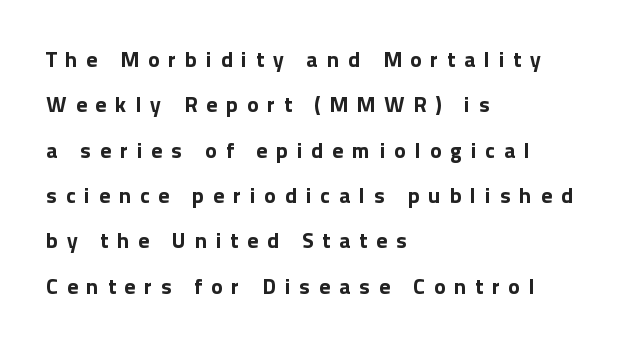
Q: Is the text bold? A: Yes.
Q: Is the text italic (slanted)? A: No, it is upright.
Q: Is the text underlined? A: No.
Q: How is the paragraph aligned? A: Left-aligned.
Q: Is the spacing between letters normal or unusually wide? A: Unusually wide.
Q: Is the spacing between lines tight, normal or loose? A: Loose.
